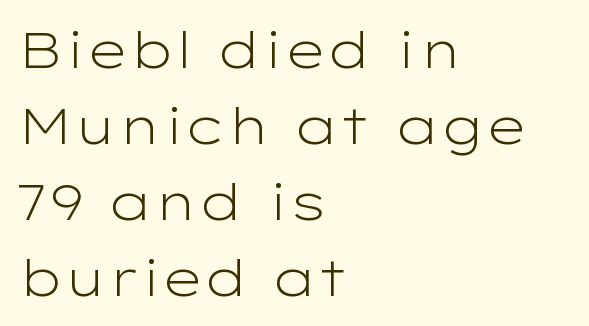
Stem width sits at or under what a default text font uses. Each word holds together tightly as a unit, with standard inter-letter gaps. One-word summary of the alignment: left. You can tell from the bare stems that sans-serif type was used.
